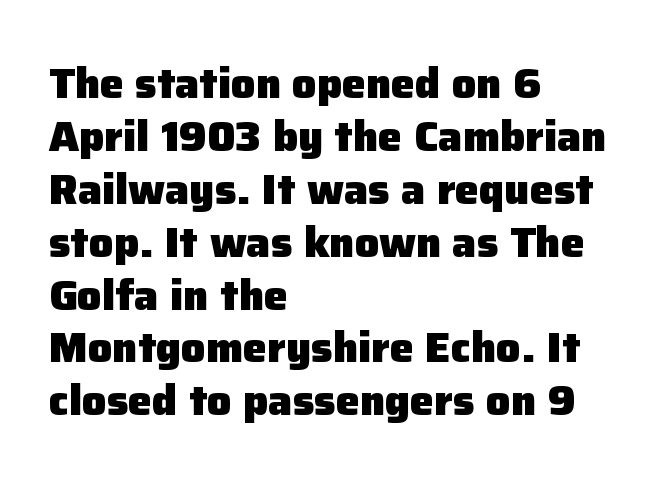
{"serif": "no", "italic": "no", "bold": "yes", "weight": "heavy", "width": "normal", "stroke_contrast": "low", "x_height": "medium", "monospaced": "no", "underline": "no", "align": "left", "line_spacing_ratio": 1.23, "letter_spacing": "normal", "letter_spacing_em": 0.0, "glyph_px": 43}
